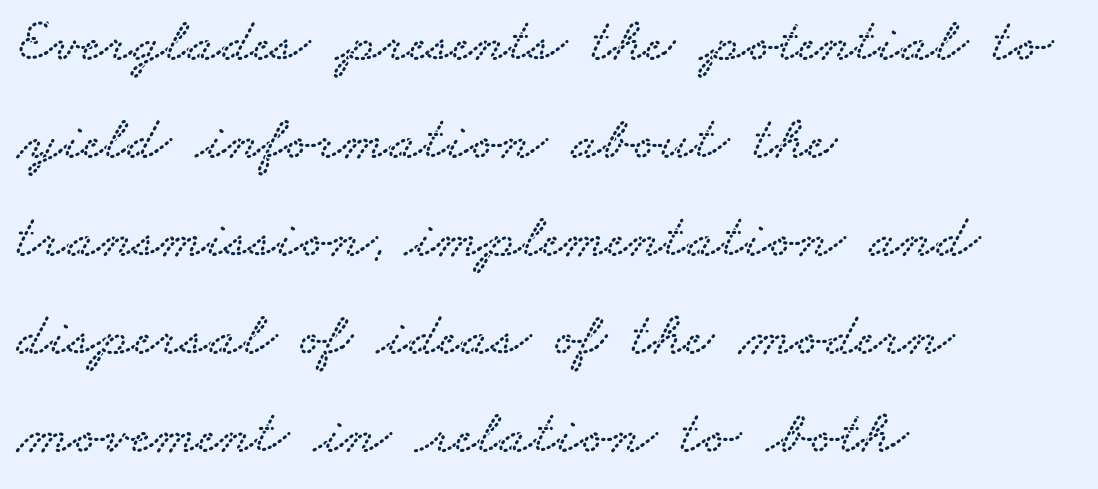
Q: Is the typeface a serif or a sans-serif typeface? A: Serif.
Q: Is the text underlined? A: No.
Q: How is the paragraph aligned? A: Left-aligned.
Q: Is the spacing between letters normal or unusually wide? A: Normal.
Q: Is the spacing between lines tight, normal or loose? A: Normal.
Q: Width (condensed, normal, or wide)? A: Wide.
Q: Stroke contrast? A: Low.
Q: x-height? A: Small.
Q: Monospaced? A: No.
